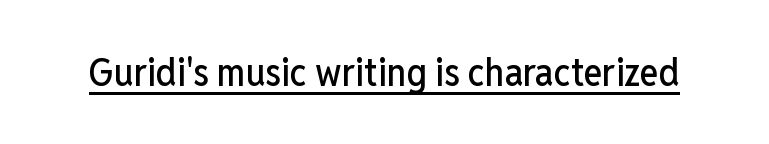
Q: Is the text italic (slanted)? A: No, it is upright.
Q: Is the typeface a serif or a sans-serif typeface? A: Sans-serif.
Q: Is the text underlined? A: Yes.
Q: Is the spacing between letters normal or unusually wide? A: Normal.
Q: Width (condensed, normal, or wide)? A: Condensed.
Q: Stroke contrast? A: Low.
Q: x-height? A: Medium.
Q: Monospaced? A: No.
